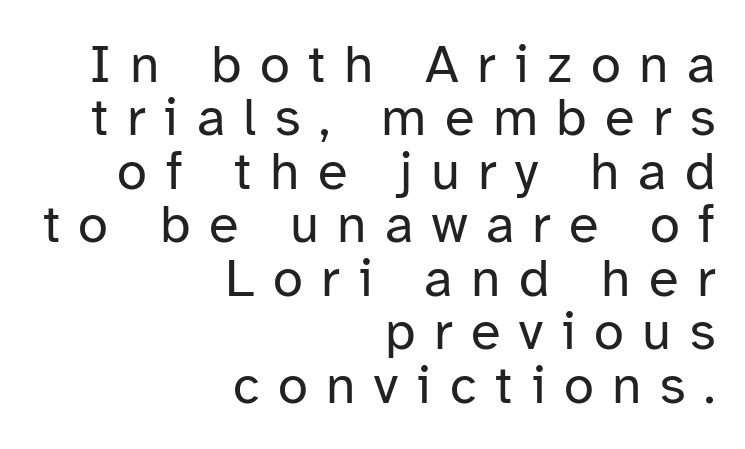
{"serif": "no", "italic": "no", "bold": "no", "weight": "regular", "width": "normal", "stroke_contrast": "low", "x_height": "medium", "monospaced": "no", "underline": "no", "align": "right", "line_spacing": "tight", "line_spacing_ratio": 0.99, "letter_spacing": "wide", "letter_spacing_em": 0.34, "glyph_px": 54}
